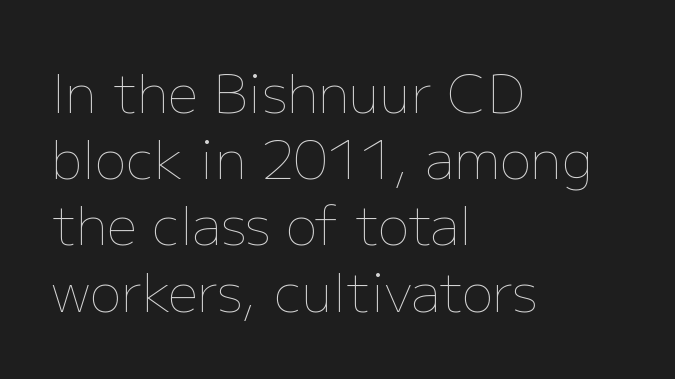
{"italic": "no", "bold": "no", "weight": "thin", "width": "normal", "stroke_contrast": "low", "x_height": "medium", "monospaced": "no", "underline": "no", "align": "left", "line_spacing": "normal", "line_spacing_ratio": 1.25, "letter_spacing": "normal", "letter_spacing_em": 0.0, "glyph_px": 53}
